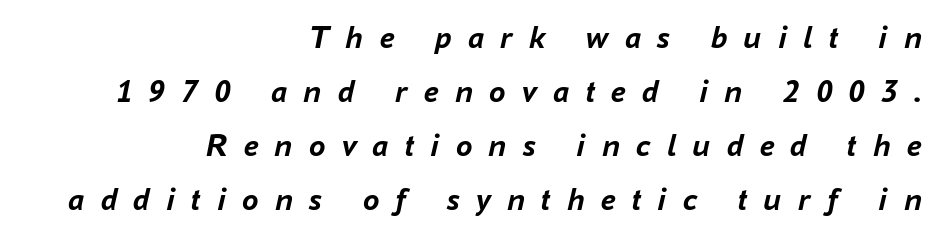
{"italic": "yes", "lean": "right", "slant_degrees": 16, "bold": "yes", "weight": "semibold", "width": "normal", "stroke_contrast": "low", "x_height": "medium", "monospaced": "no", "underline": "no", "align": "right", "line_spacing": "normal", "line_spacing_ratio": 1.64, "letter_spacing": "wide", "letter_spacing_em": 0.49, "glyph_px": 33}
